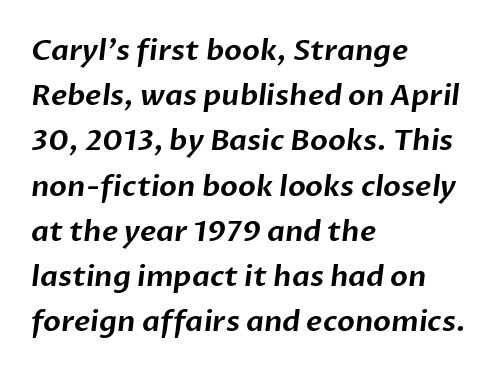
The image shows 29 px sans-serif type; set left-aligned, normal line spacing (1.56x), normal letter spacing, not underlined; low stroke contrast and a medium x-height.
